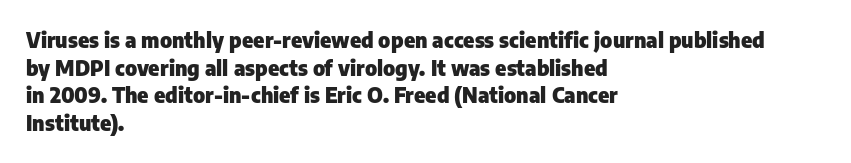
Q: Is the text bold? A: Yes.
Q: Is the text italic (slanted)? A: No, it is upright.
Q: Is the text underlined? A: No.
Q: How is the paragraph aligned? A: Left-aligned.
Q: Is the spacing between letters normal or unusually wide? A: Normal.
Q: Is the spacing between lines tight, normal or loose? A: Normal.
